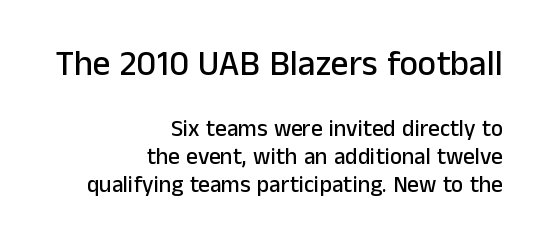
The image shows 35 px sans-serif type, upright; set right-aligned, line spacing 1.21x, normal letter spacing, not underlined; the first (top) block is 1.52x larger; low stroke contrast and a medium x-height.
